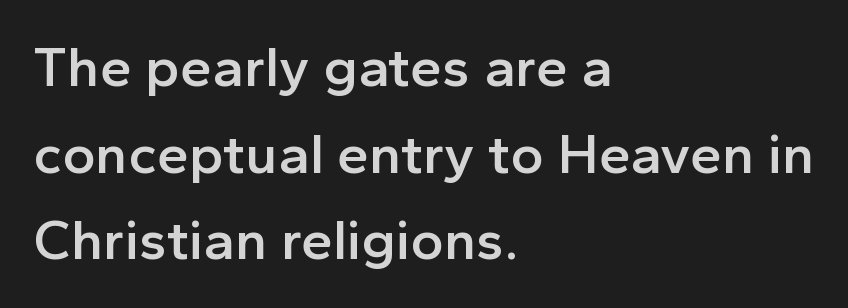
Regarding leading, the lines here are spaced in the standard way. A typesetter would call this zero additional tracking. Moderately thickened strokes mark this as semibold type. Every row of glyphs begins at an identical x-position on the left.
